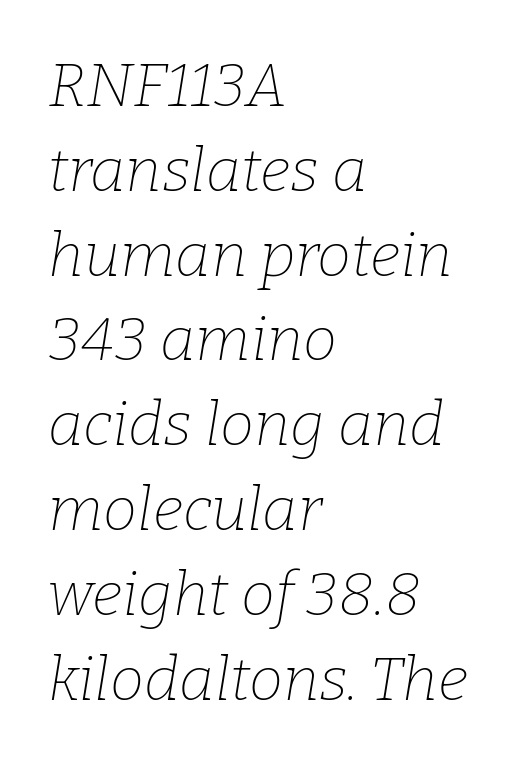
The image shows 61 px thin serif type, italic (leaning right); set left-aligned, normal line spacing (1.39x), normal letter spacing, not underlined; low stroke contrast and a medium x-height.
